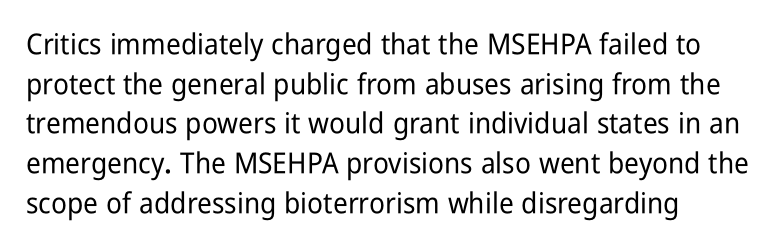
Q: Is the text italic (slanted)? A: No, it is upright.
Q: Is the typeface a serif or a sans-serif typeface? A: Sans-serif.
Q: Is the text underlined? A: No.
Q: How is the paragraph aligned? A: Left-aligned.
Q: Is the spacing between letters normal or unusually wide? A: Normal.
Q: Is the spacing between lines tight, normal or loose? A: Normal.
Q: Width (condensed, normal, or wide)? A: Condensed.
Q: Stroke contrast? A: Low.
Q: x-height? A: Medium.
Q: Monospaced? A: No.
